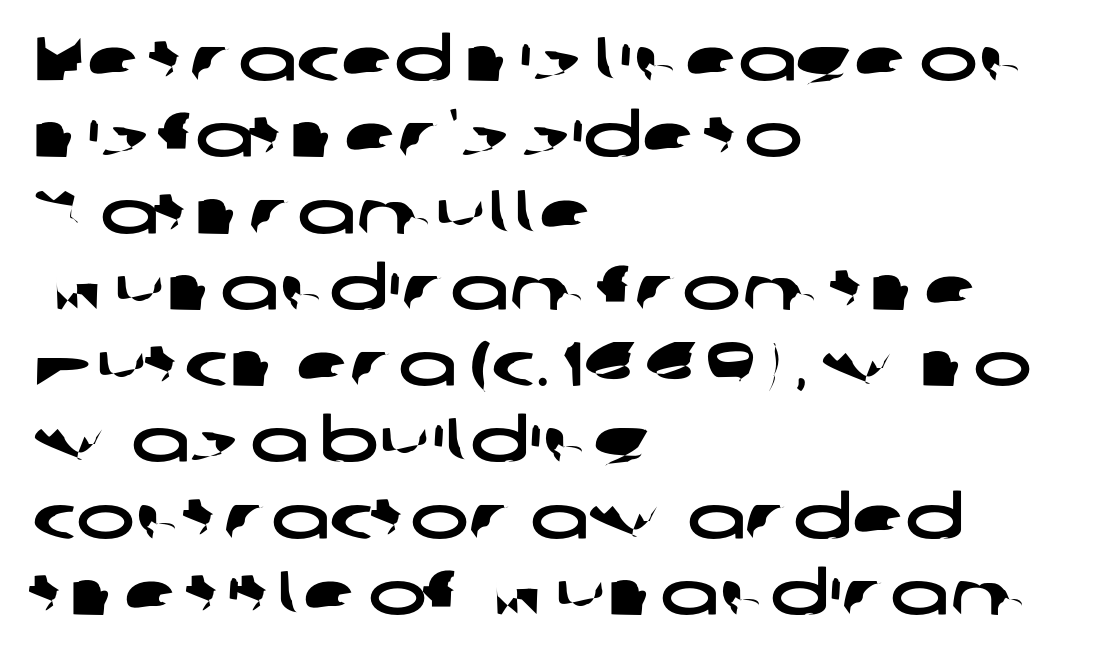
{"serif": "no", "width": "wide", "stroke_contrast": "low", "x_height": "medium", "monospaced": "no", "underline": "no", "align": "left", "line_spacing_ratio": 1.23, "letter_spacing": "normal", "letter_spacing_em": 0.0, "glyph_px": 62}
